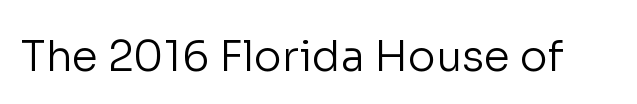
The image shows 42 px regular-weight sans-serif type, upright; set normal letter spacing, not underlined; low stroke contrast and a medium x-height.
